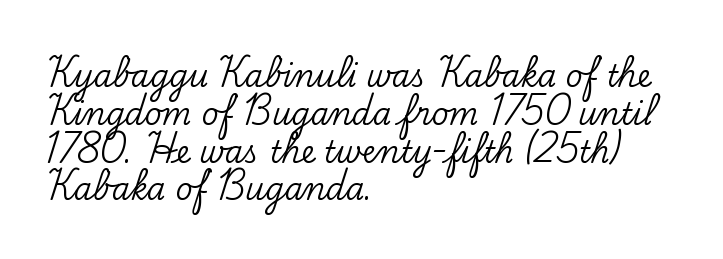
The image shows 30 px serif type; set left-aligned, normal line spacing (1.26x), normal letter spacing, not underlined; low stroke contrast and a small x-height.
